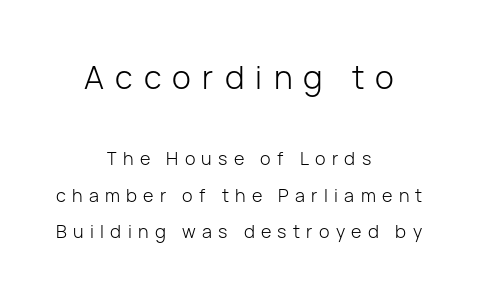
The image shows 32 px light sans-serif type, upright; set centered, loose line spacing (2.04x), unusually wide letter spacing (+0.35 em), not underlined; the first (top) block is 1.78x larger; low stroke contrast and a medium x-height.
